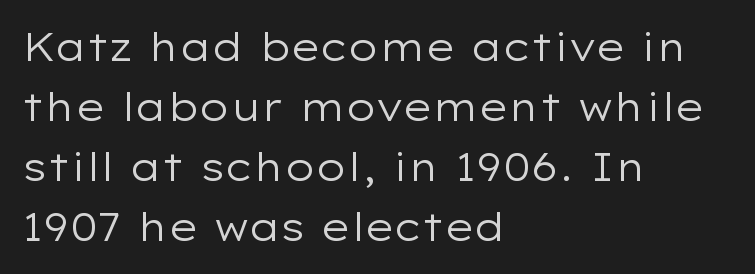
Check under the words: just untouched page. Do the letters lean? They stand straight. This sample is left-justified, so line endings fall wherever the words run out. The face used here is proportionally spaced, like ordinary book or web type. Grotesque or geometric, the face here clearly has no serifs. The block of text has a typical density, with ordinary space between rows.
